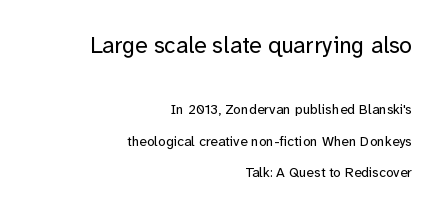
The designer dialed line spacing up above the default. The strip under each line holds only bare page. The axis of the letterforms is exactly vertical. Top chunk: large. Bottom chunk: small. The ragged edge is on the left, which tells us the setting is flush right. The passage shown has conventional tracking throughout.
